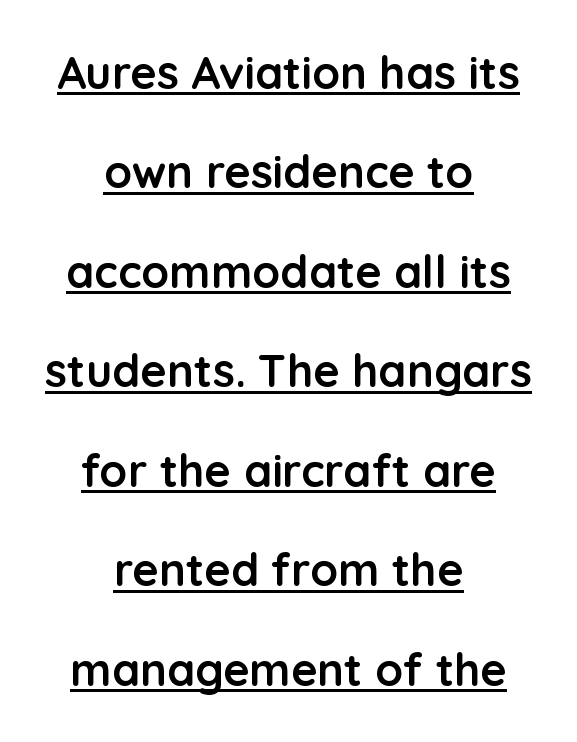
The image shows 45 px semibold sans-serif type, upright; set centered, loose line spacing (2.21x), normal letter spacing, underlined; low stroke contrast and a medium x-height.
